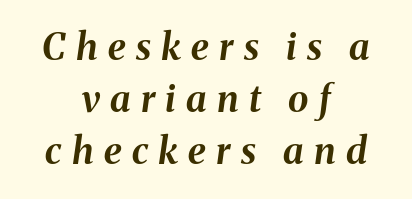
Q: Is the text bold? A: Yes.
Q: Is the text italic (slanted)? A: Yes, it leans right by about 8 degrees.
Q: Is the text underlined? A: No.
Q: How is the paragraph aligned? A: Centered.
Q: Is the spacing between letters normal or unusually wide? A: Unusually wide.
Q: Is the spacing between lines tight, normal or loose? A: Normal.
Q: Width (condensed, normal, or wide)? A: Normal.
Q: Stroke contrast? A: Medium.
Q: x-height? A: Medium.
Q: Monospaced? A: No.
